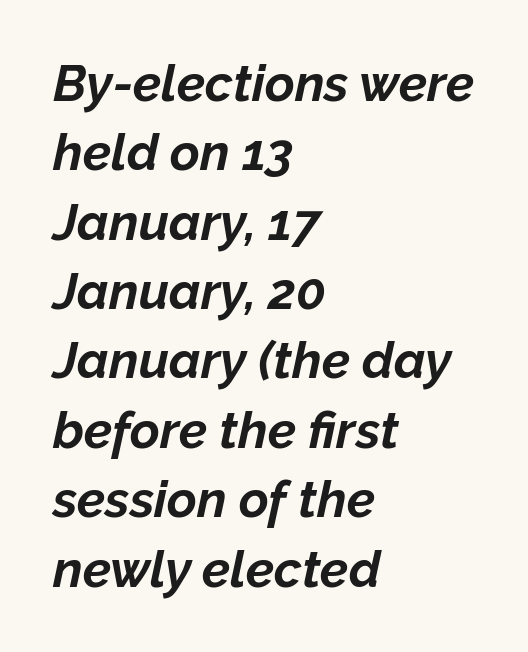
Q: Is the text bold? A: Yes.
Q: Is the text italic (slanted)? A: Yes, it leans right by about 12 degrees.
Q: Is the text underlined? A: No.
Q: How is the paragraph aligned? A: Left-aligned.
Q: Is the spacing between letters normal or unusually wide? A: Normal.
Q: Is the spacing between lines tight, normal or loose? A: Normal.
Q: Width (condensed, normal, or wide)? A: Normal.
Q: Stroke contrast? A: Low.
Q: x-height? A: Medium.
Q: Monospaced? A: No.
